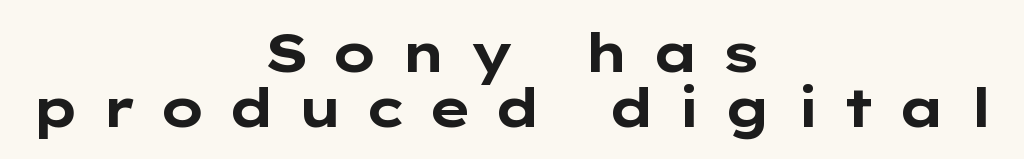
Q: Is the text bold? A: Yes.
Q: Is the text italic (slanted)? A: No, it is upright.
Q: Is the typeface a serif or a sans-serif typeface? A: Sans-serif.
Q: Is the text underlined? A: No.
Q: How is the paragraph aligned? A: Centered.
Q: Is the spacing between letters normal or unusually wide? A: Unusually wide.
Q: Is the spacing between lines tight, normal or loose? A: Tight.
Q: Width (condensed, normal, or wide)? A: Wide.
Q: Stroke contrast? A: Low.
Q: x-height? A: Medium.
Q: Monospaced? A: No.
